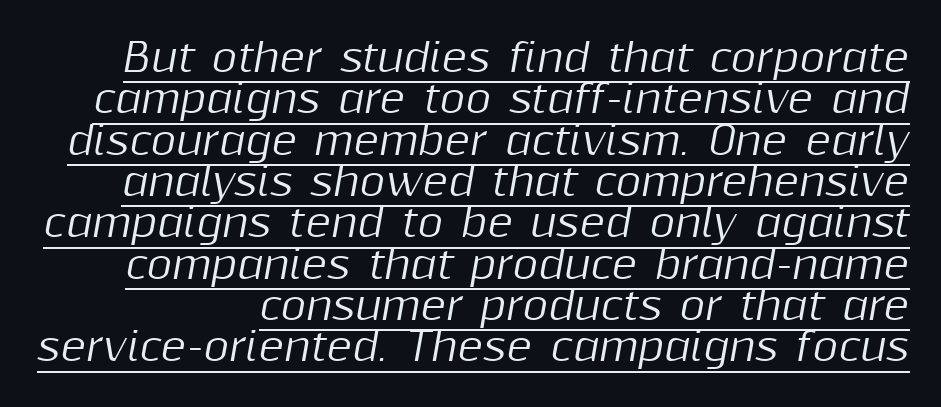
The image shows 39 px text type, italic (leaning right); set tight line spacing (1.06x), normal letter spacing, underlined; medium stroke contrast and a medium x-height.
